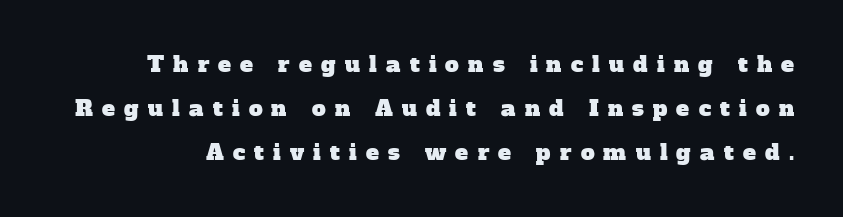
Q: Is the text underlined? A: No.
Q: Is the spacing between letters normal or unusually wide? A: Unusually wide.
Q: Is the spacing between lines tight, normal or loose? A: Loose.
